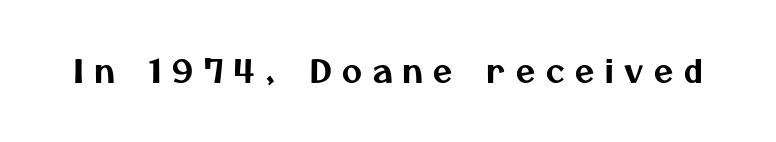
The image shows 31 px sans-serif type; set unusually wide letter spacing (+0.35 em), not underlined; medium stroke contrast and a medium x-height.
